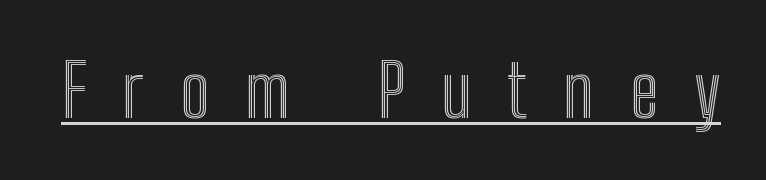
The letters stand straight up with perfectly vertical stems. In designer terms, the underline attribute is active on this setting. These lines are rendered in a variable-pitch font. Tracking value appears strongly positive — letters spread wide.
